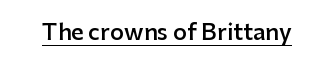
Typesetter's note: demi weight, one step under bold. This sample uses plain, unmodified letter spacing. Honestly, the underline is the first thing you notice here. A typesetter would mark this as roman, not italic.
